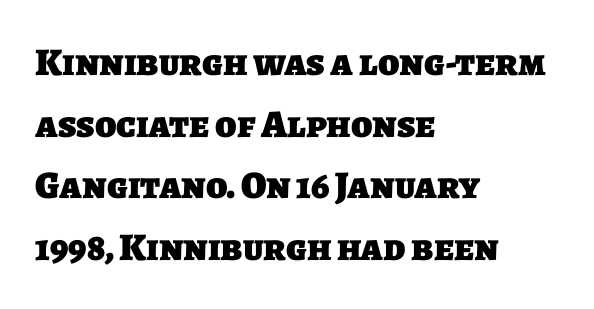
Heavy, bold letterforms. Serif or sans? Sans — the stroke terminals are bare. Is this a fixed-width face? No — the glyphs have proportional, varying widths. Has an underline been added? It has not. The tracking reads as untouched default to a designer's eye. Regular leading.
